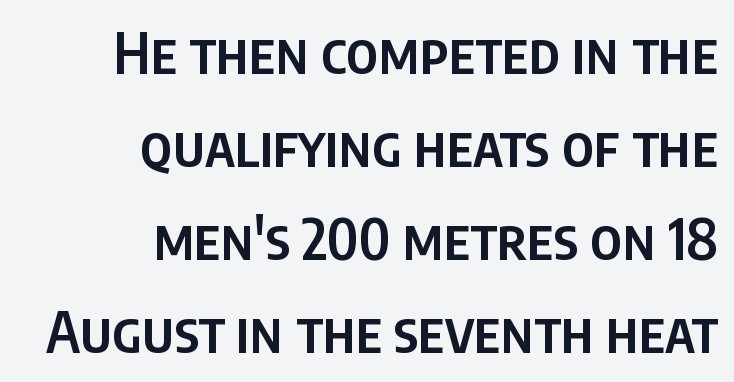
Anything drawn beneath the words? Only blank space. Does the lettering tilt? It doesn't — this is upright. A typesetter would call this proportional, since set widths differ per character. The letters sit at their default tracking, neither squeezed nor spread. The lines in this sample share a right terminus and differ only in where they begin. Set as a demibold, roughly 600 on the weight scale.
